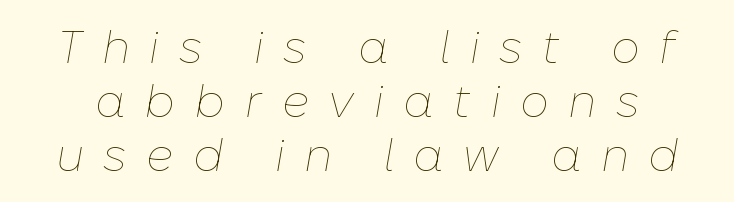
{"italic": "yes", "lean": "right", "slant_degrees": 10, "bold": "no", "weight": "thin", "width": "normal", "stroke_contrast": "low", "x_height": "medium", "monospaced": "no", "underline": "no", "line_spacing_ratio": 1.2, "letter_spacing": "wide", "letter_spacing_em": 0.44, "glyph_px": 45}
